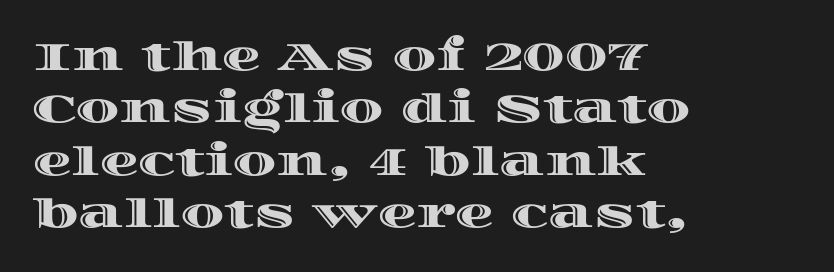
The image shows 39 px wide type, upright; set left-aligned, normal line spacing (1.34x), normal letter spacing, not underlined; a large x-height.
